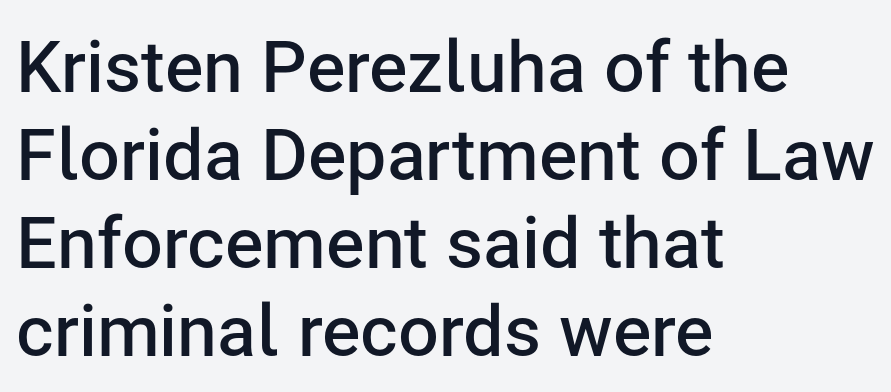
{"serif": "no", "italic": "no", "bold": "semi", "weight": "semibold", "width": "normal", "stroke_contrast": "low", "x_height": "medium", "monospaced": "no", "underline": "no", "align": "left", "line_spacing_ratio": 1.22, "letter_spacing": "normal", "letter_spacing_em": 0.0, "glyph_px": 72}
